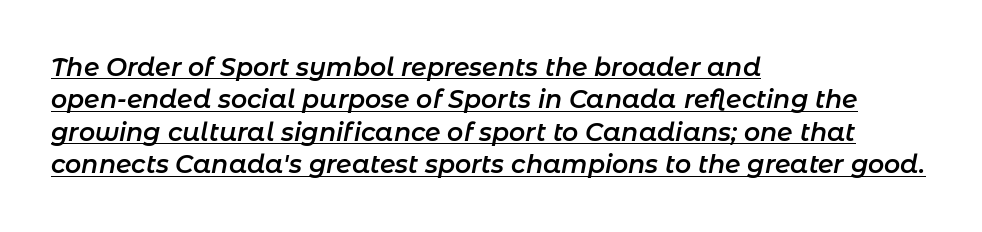
Q: Is the text bold? A: Semi-bold.
Q: Is the text italic (slanted)? A: Yes, it leans right by about 11 degrees.
Q: Is the text underlined? A: Yes.
Q: How is the paragraph aligned? A: Left-aligned.
Q: Is the spacing between letters normal or unusually wide? A: Normal.
Q: Is the spacing between lines tight, normal or loose? A: Normal.
